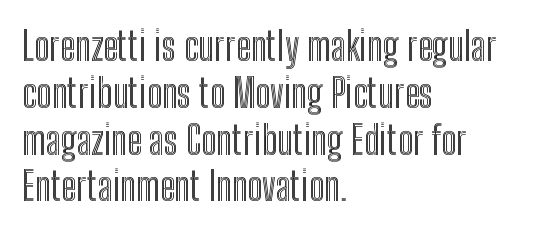
The image shows 39 px condensed type, upright; set left-aligned, line spacing 1.2x, normal letter spacing, not underlined; a medium x-height.
